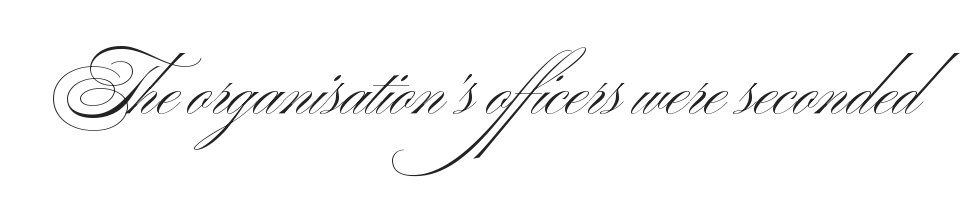
Q: Is the text bold? A: No.
Q: Is the text italic (slanted)? A: Yes.
Q: Is the typeface a serif or a sans-serif typeface? A: Sans-serif.
Q: Is the text underlined? A: No.
Q: Is the spacing between letters normal or unusually wide? A: Normal.
Q: Width (condensed, normal, or wide)? A: Wide.
Q: Stroke contrast? A: Medium.
Q: x-height? A: Small.
Q: Monospaced? A: No.
